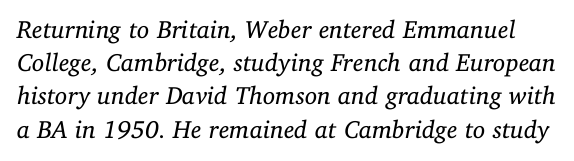
Observe the ordinary spacing: letters are neighbours, not strangers. Successive baselines arrive at the customary interval. Does the lettering tilt? It does — this is italic. Has an underline been added? It has not. No heavy texture on the line: the type isn't bold.
